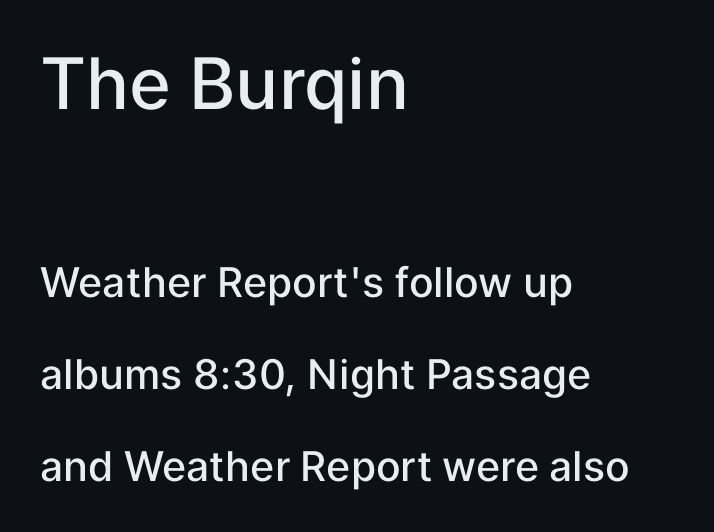
Q: Is the text bold? A: Semi-bold.
Q: Is the text italic (slanted)? A: No, it is upright.
Q: Is the typeface a serif or a sans-serif typeface? A: Sans-serif.
Q: Is the text underlined? A: No.
Q: How is the paragraph aligned? A: Left-aligned.
Q: Is the spacing between letters normal or unusually wide? A: Normal.
Q: Is the spacing between lines tight, normal or loose? A: Loose.
Q: Which block of text is set in a larger size, the first (top) or the second (bottom)? A: The first (top) one.
Q: Width (condensed, normal, or wide)? A: Normal.
Q: Stroke contrast? A: Low.
Q: x-height? A: Medium.
Q: Monospaced? A: No.
